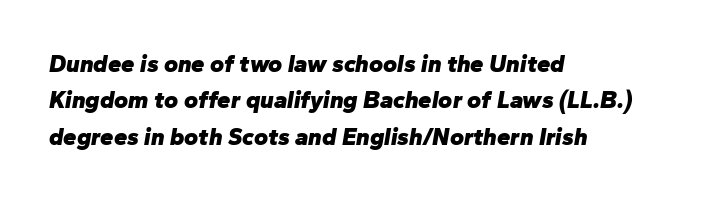
The image shows 24 px bold type, italic (leaning right); set left-aligned, normal line spacing (1.52x), normal letter spacing, not underlined.
